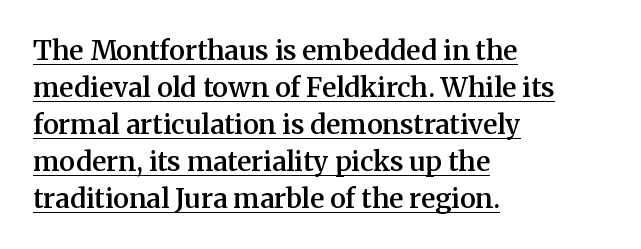
Q: Is the text bold? A: Semi-bold.
Q: Is the text italic (slanted)? A: No, it is upright.
Q: Is the text underlined? A: Yes.
Q: How is the paragraph aligned? A: Left-aligned.
Q: Is the spacing between letters normal or unusually wide? A: Normal.
Q: Is the spacing between lines tight, normal or loose? A: Normal.
